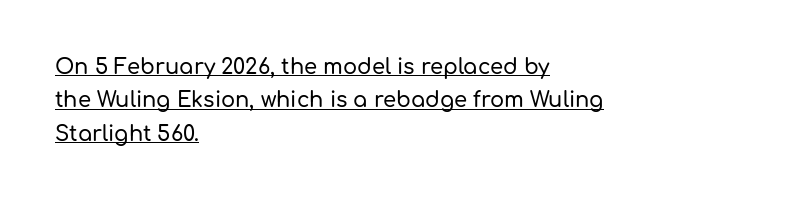
{"italic": "no", "underline": "yes", "align": "left", "line_spacing": "normal", "line_spacing_ratio": 1.59, "letter_spacing": "normal", "letter_spacing_em": 0.0, "glyph_px": 21}
